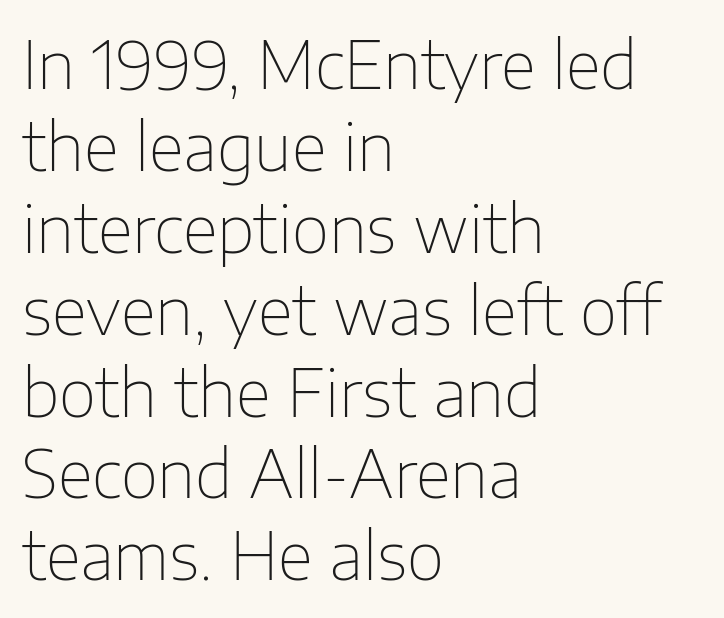
{"serif": "no", "italic": "no", "bold": "no", "weight": "thin", "width": "normal", "stroke_contrast": "low", "x_height": "medium", "monospaced": "no", "underline": "no", "align": "left", "line_spacing": "normal", "line_spacing_ratio": 1.26, "letter_spacing": "normal", "letter_spacing_em": 0.0, "glyph_px": 65}
